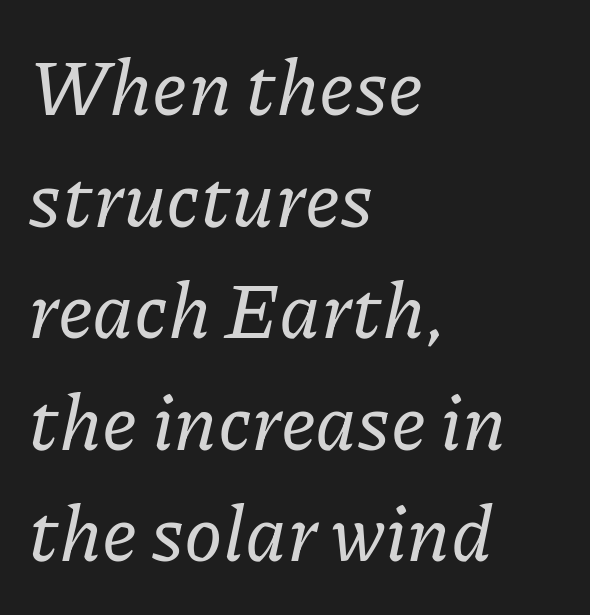
{"serif": "yes", "italic": "yes", "lean": "right", "slant_degrees": 11, "width": "normal", "stroke_contrast": "low", "x_height": "medium", "monospaced": "no", "underline": "no", "align": "left", "line_spacing": "normal", "line_spacing_ratio": 1.43, "letter_spacing": "normal", "letter_spacing_em": 0.0, "glyph_px": 78}
